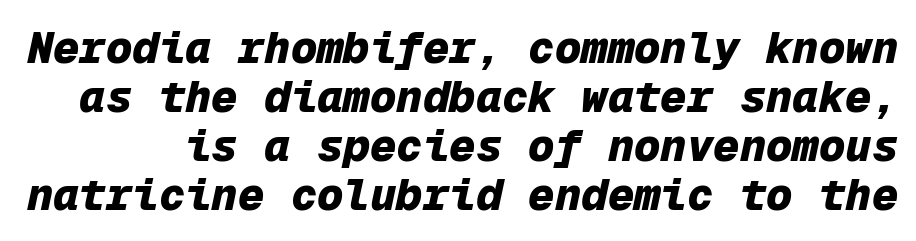
The image shows 44 px heavy type, italic (leaning right), monospaced; set tight line spacing (1.11x), normal letter spacing, not underlined; low stroke contrast and a medium x-height.
